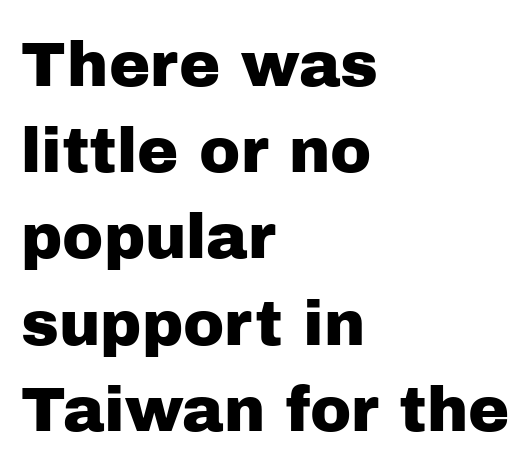
{"serif": "no", "italic": "no", "width": "normal", "stroke_contrast": "low", "x_height": "medium", "monospaced": "no", "underline": "no", "align": "left", "line_spacing": "normal", "line_spacing_ratio": 1.39, "letter_spacing": "normal", "letter_spacing_em": 0.0, "glyph_px": 62}
